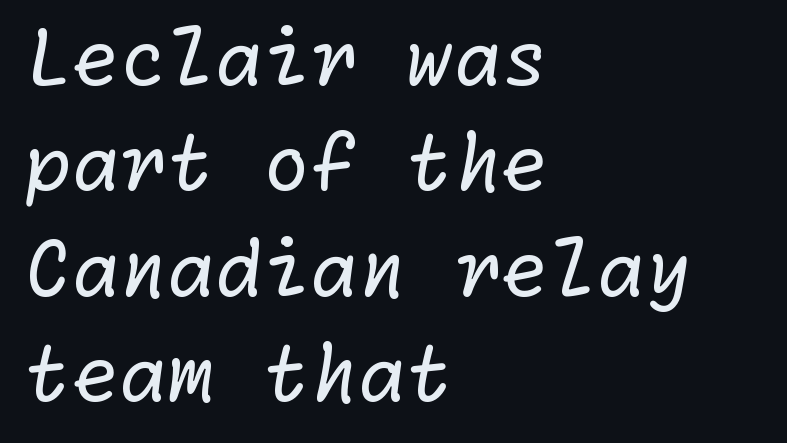
{"serif": "no", "bold": "no", "weight": "regular", "width": "normal", "stroke_contrast": "low", "x_height": "medium", "underline": "no", "align": "left", "line_spacing": "normal", "line_spacing_ratio": 1.37, "letter_spacing": "normal", "letter_spacing_em": 0.0, "glyph_px": 77}
